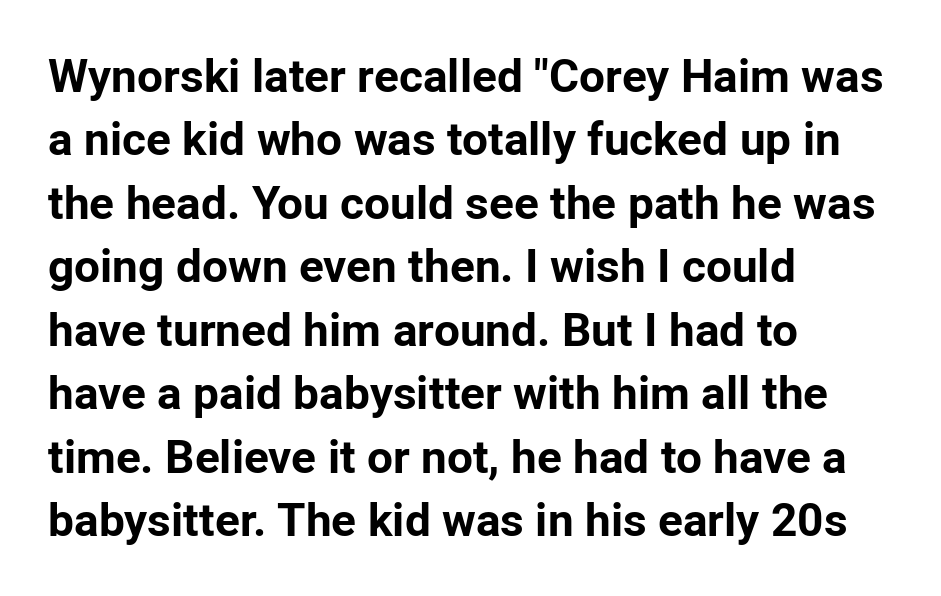
{"serif": "no", "italic": "no", "bold": "yes", "weight": "bold", "width": "normal", "stroke_contrast": "low", "x_height": "medium", "monospaced": "no", "underline": "no", "align": "left", "line_spacing": "normal", "line_spacing_ratio": 1.38, "letter_spacing": "normal", "letter_spacing_em": 0.0, "glyph_px": 46}
